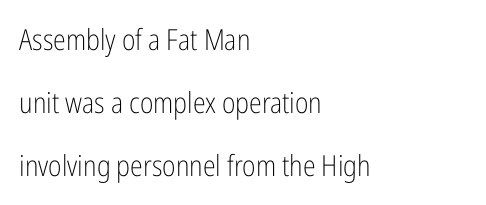
{"serif": "no", "italic": "no", "bold": "no", "weight": "light", "width": "condensed", "stroke_contrast": "low", "x_height": "medium", "monospaced": "no", "underline": "no", "align": "left", "line_spacing": "loose", "line_spacing_ratio": 2.18, "letter_spacing": "normal", "letter_spacing_em": 0.0, "glyph_px": 29}
